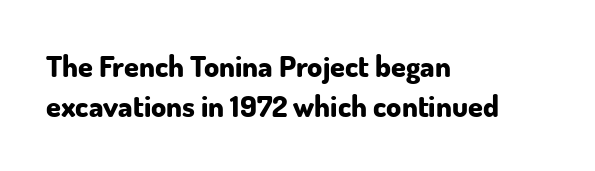
Vertical spacing — default. The area under the type is left untouched. Emphasis by weight is at full strength: bold. The glyphs in this specimen are sans serif. Compared with a centered layout, this one pins lines to the left instead. You could not count columns in this text — the font is proportionally spaced.
